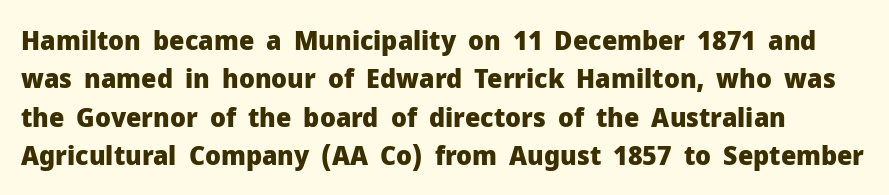
The image shows 27 px bold type, upright; set normal line spacing (1.42x), normal letter spacing, not underlined.
